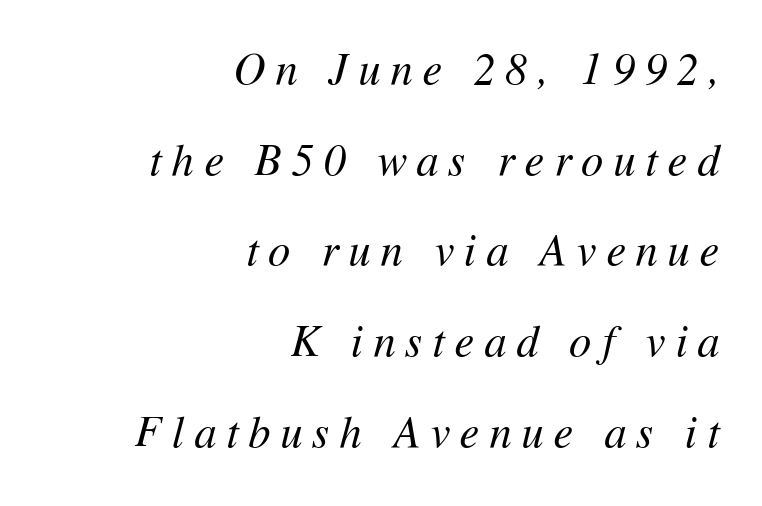
Q: Is the text bold? A: No.
Q: Is the text italic (slanted)? A: Yes, it leans right by about 11 degrees.
Q: Is the text underlined? A: No.
Q: How is the paragraph aligned? A: Right-aligned.
Q: Is the spacing between letters normal or unusually wide? A: Unusually wide.
Q: Is the spacing between lines tight, normal or loose? A: Loose.
Q: Width (condensed, normal, or wide)? A: Normal.
Q: Stroke contrast? A: Medium.
Q: x-height? A: Medium.
Q: Monospaced? A: No.
